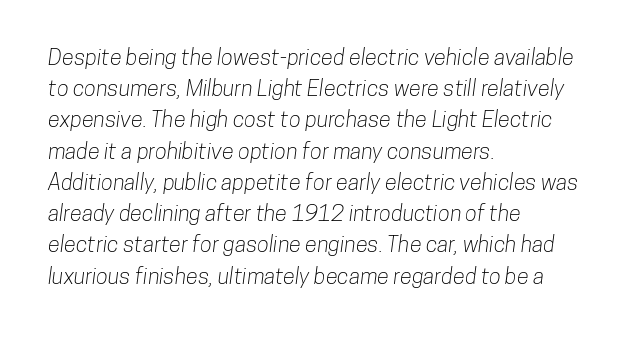
The image shows 22 px text type; set left-aligned, normal line spacing (1.42x), normal letter spacing, not underlined.
